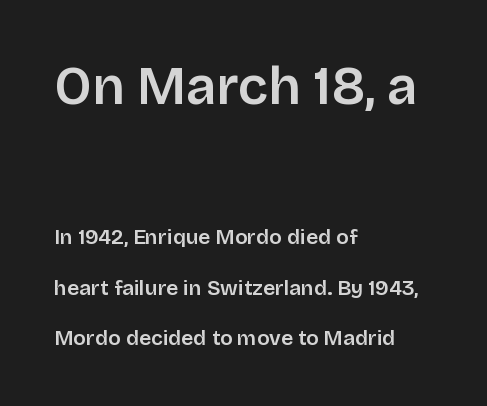
Q: Is the text bold? A: Semi-bold.
Q: Is the text italic (slanted)? A: No, it is upright.
Q: Is the typeface a serif or a sans-serif typeface? A: Sans-serif.
Q: Is the text underlined? A: No.
Q: How is the paragraph aligned? A: Left-aligned.
Q: Is the spacing between letters normal or unusually wide? A: Normal.
Q: Is the spacing between lines tight, normal or loose? A: Loose.
Q: Which block of text is set in a larger size, the first (top) or the second (bottom)? A: The first (top) one.
Q: Width (condensed, normal, or wide)? A: Normal.
Q: Stroke contrast? A: Low.
Q: x-height? A: Large.
Q: Monospaced? A: No.
